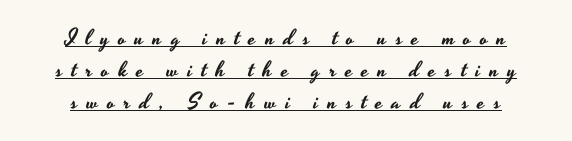
Letter spacing: wide. The block of text has a typical density, with ordinary space between rows. Somebody hit Ctrl+U on this one — the words are underlined.
